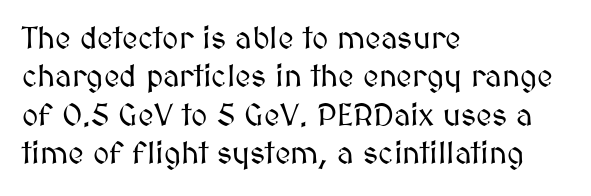
Q: Is the text italic (slanted)? A: No, it is upright.
Q: Is the text underlined? A: No.
Q: How is the paragraph aligned? A: Left-aligned.
Q: Is the spacing between letters normal or unusually wide? A: Normal.
Q: Width (condensed, normal, or wide)? A: Normal.
Q: Stroke contrast? A: Medium.
Q: x-height? A: Medium.
Q: Monospaced? A: No.
